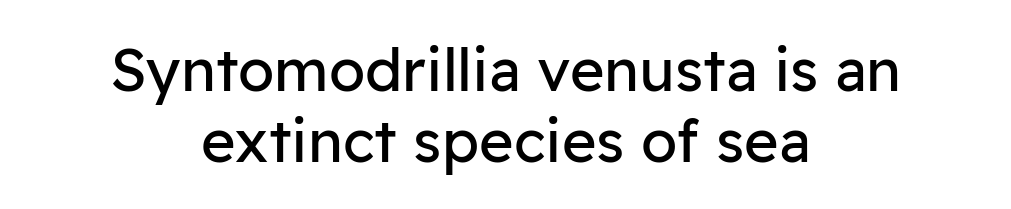
Q: Is the text bold? A: No.
Q: Is the text italic (slanted)? A: No, it is upright.
Q: Is the typeface a serif or a sans-serif typeface? A: Sans-serif.
Q: Is the text underlined? A: No.
Q: How is the paragraph aligned? A: Centered.
Q: Is the spacing between letters normal or unusually wide? A: Normal.
Q: Width (condensed, normal, or wide)? A: Normal.
Q: Stroke contrast? A: Low.
Q: x-height? A: Medium.
Q: Monospaced? A: No.
